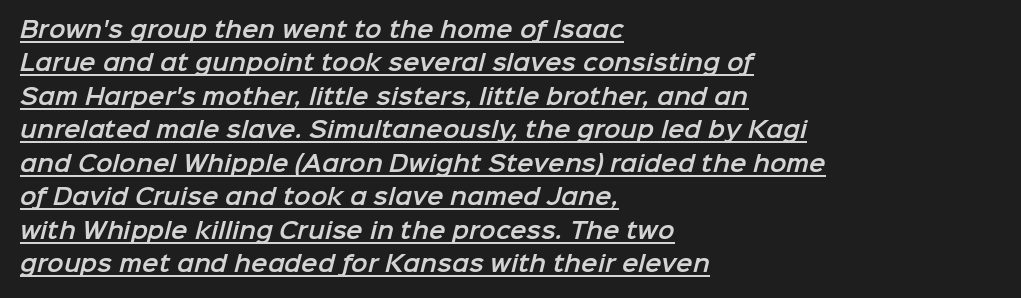
The image shows 22 px text type; set left-aligned, normal line spacing (1.52x), normal letter spacing, underlined.
